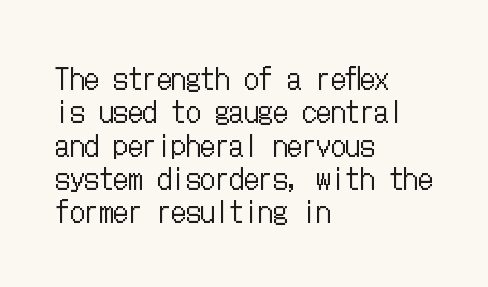
{"italic": "no", "bold": "no", "weight": "regular", "width": "condensed", "stroke_contrast": "low", "x_height": "medium", "underline": "no", "align": "left", "line_spacing": "tight", "line_spacing_ratio": 1.15, "letter_spacing": "normal", "letter_spacing_em": 0.0, "glyph_px": 29}
